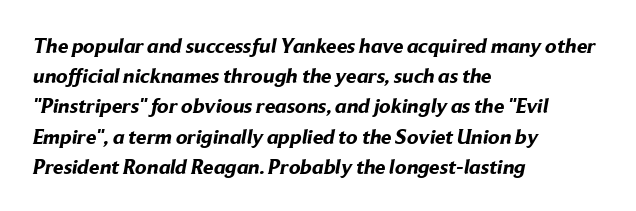
The image shows 21 px bold type; set left-aligned, normal line spacing (1.44x), normal letter spacing, not underlined.
